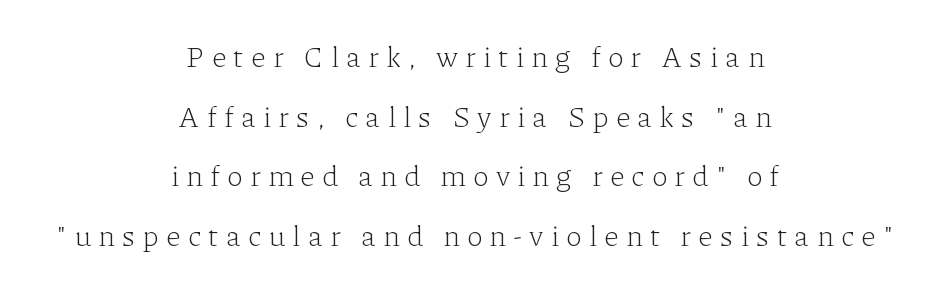
Is this a heavy cut? Hardly; it is regular or lighter. You could not count columns in this text — the font is proportionally spaced. Letter spacing: wide. The font's upright variant was chosen for this text. Examine the stroke ends and you'll spot serifs.
